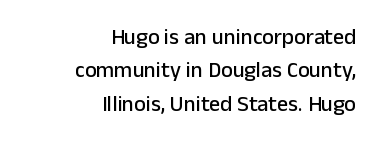
Q: Is the text italic (slanted)? A: No, it is upright.
Q: Is the text underlined? A: No.
Q: How is the paragraph aligned? A: Right-aligned.
Q: Is the spacing between letters normal or unusually wide? A: Normal.
Q: Is the spacing between lines tight, normal or loose? A: Normal.
